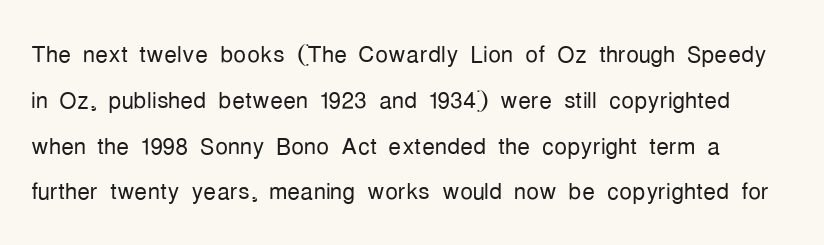
The letterforms sit shoulder to shoulder at normal distance. The strokes are not fattened; the text isn't bold. Descender tails drop into unmarked territory. In terms of letterform style, serifs are entirely absent.
